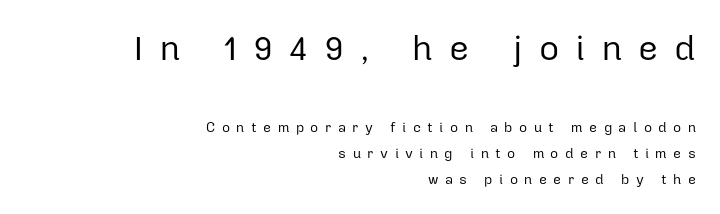
Q: Is the text bold? A: No.
Q: Is the text italic (slanted)? A: No, it is upright.
Q: Is the typeface a serif or a sans-serif typeface? A: Sans-serif.
Q: Is the text underlined? A: No.
Q: How is the paragraph aligned? A: Right-aligned.
Q: Is the spacing between letters normal or unusually wide? A: Unusually wide.
Q: Which block of text is set in a larger size, the first (top) or the second (bottom)? A: The first (top) one.
Q: Width (condensed, normal, or wide)? A: Normal.
Q: Stroke contrast? A: Low.
Q: x-height? A: Medium.
Q: Monospaced? A: No.
